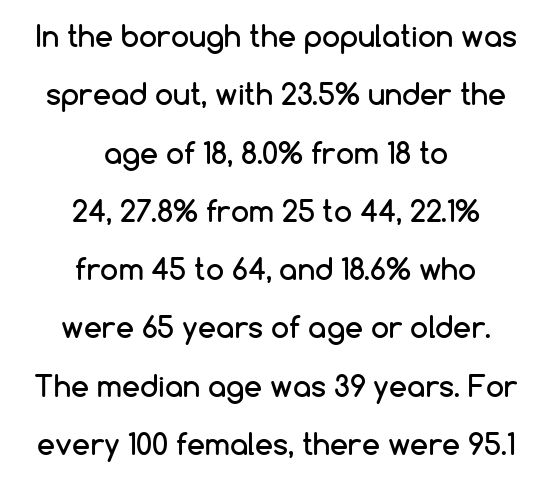
{"serif": "no", "italic": "no", "width": "normal", "stroke_contrast": "low", "x_height": "medium", "monospaced": "no", "underline": "no", "align": "center", "line_spacing": "loose", "line_spacing_ratio": 2.01, "letter_spacing": "normal", "letter_spacing_em": 0.0, "glyph_px": 29}
